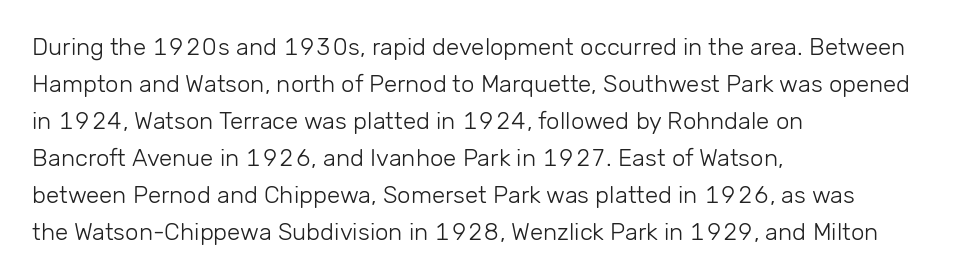
The image shows 24 px text type, upright; set left-aligned, normal line spacing (1.54x), normal letter spacing, not underlined.
